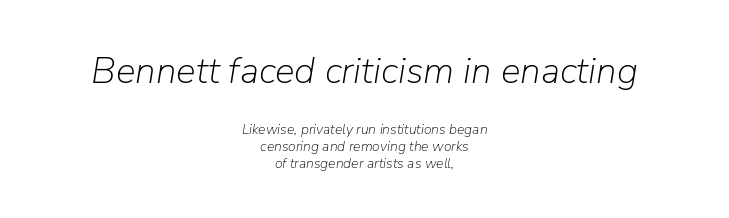
The image shows 37 px light type, italic (leaning right); set centered, line spacing 1.2x, normal letter spacing, not underlined; the first (top) block is 2.64x larger; low stroke contrast and a medium x-height.
